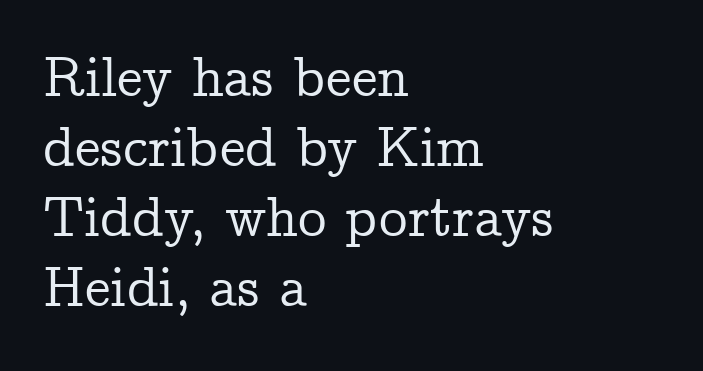
The image shows 57 px serif type, upright; set left-aligned, line spacing 1.23x, normal letter spacing, not underlined; low stroke contrast and a medium x-height.
